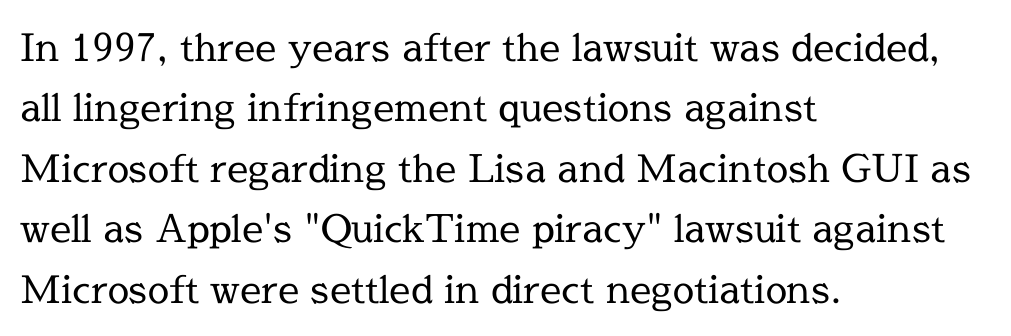
{"serif": "yes", "italic": "no", "bold": "no", "weight": "regular", "width": "normal", "x_height": "medium", "monospaced": "no", "underline": "no", "align": "left", "line_spacing": "normal", "line_spacing_ratio": 1.59, "letter_spacing": "normal", "letter_spacing_em": 0.0, "glyph_px": 38}
